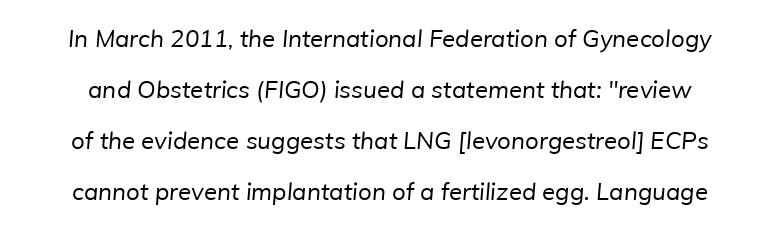
Letter spacing: default. The baseline area is clear. Successive baselines arrive slowly, with a big drop between each. The letters look calm and open, with moderate or lighter stems.
